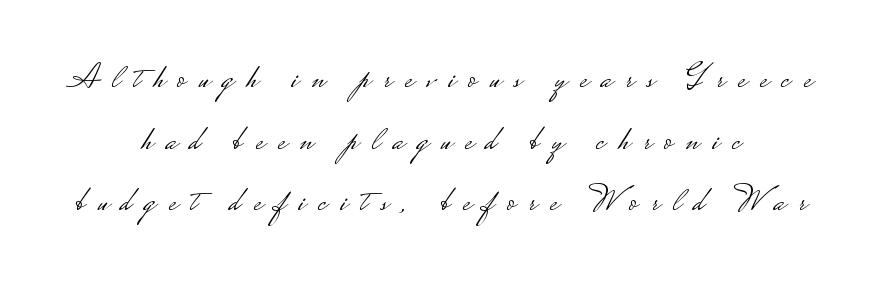
The image shows 35 px light, wide sans-serif type; set centered, line spacing 1.76x, unusually wide letter spacing (+0.38 em), not underlined; low stroke contrast.
